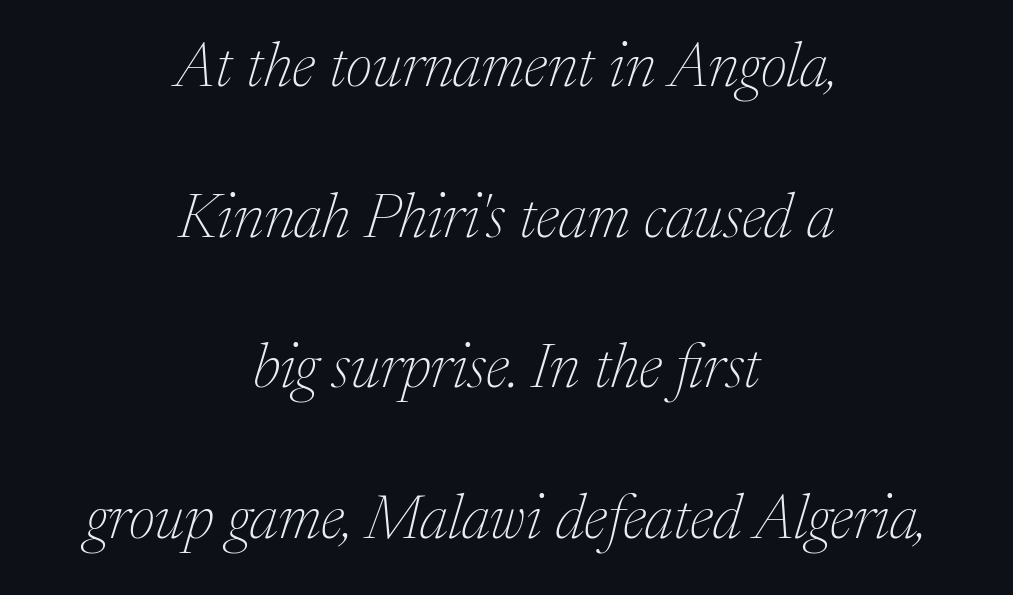
Q: Is the text bold? A: No.
Q: Is the text italic (slanted)? A: Yes, it leans right by about 17 degrees.
Q: Is the typeface a serif or a sans-serif typeface? A: Serif.
Q: Is the text underlined? A: No.
Q: How is the paragraph aligned? A: Centered.
Q: Is the spacing between letters normal or unusually wide? A: Normal.
Q: Is the spacing between lines tight, normal or loose? A: Loose.
Q: Width (condensed, normal, or wide)? A: Normal.
Q: Stroke contrast? A: Medium.
Q: x-height? A: Medium.
Q: Monospaced? A: No.
